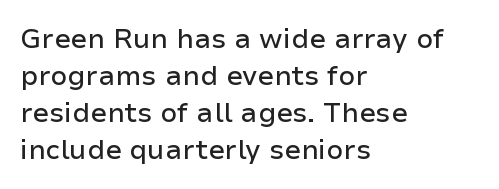
Q: Is the text italic (slanted)? A: No, it is upright.
Q: Is the text underlined? A: No.
Q: How is the paragraph aligned? A: Left-aligned.
Q: Is the spacing between letters normal or unusually wide? A: Normal.
Q: Is the spacing between lines tight, normal or loose? A: Normal.
